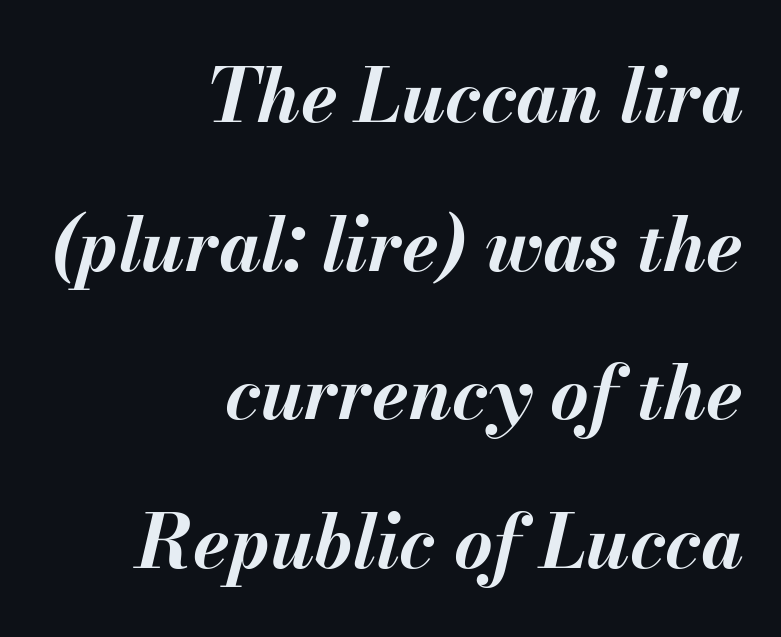
Q: Is the text bold? A: Yes.
Q: Is the text italic (slanted)? A: Yes, it leans right by about 13 degrees.
Q: Is the text underlined? A: No.
Q: How is the paragraph aligned? A: Right-aligned.
Q: Is the spacing between letters normal or unusually wide? A: Normal.
Q: Is the spacing between lines tight, normal or loose? A: Loose.
Q: Width (condensed, normal, or wide)? A: Normal.
Q: Stroke contrast? A: Medium.
Q: x-height? A: Small.
Q: Monospaced? A: No.
